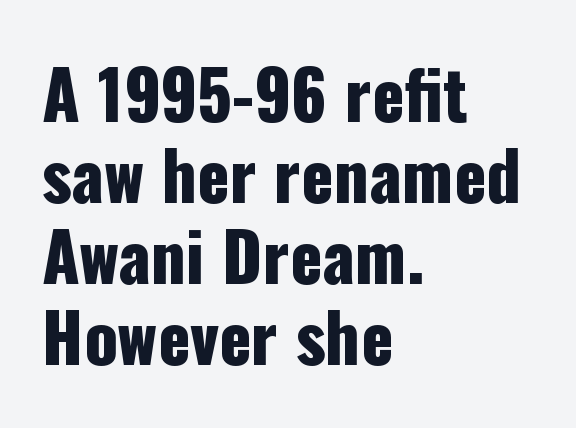
The typesetter chose a ragged-right arrangement here. Default kerning and tracking; the words read as compact shapes. Do the letters lean? They stand straight. The designer went with a sans here, leaving each stem footless. Varying glyph widths throughout — classic text-font behaviour.
